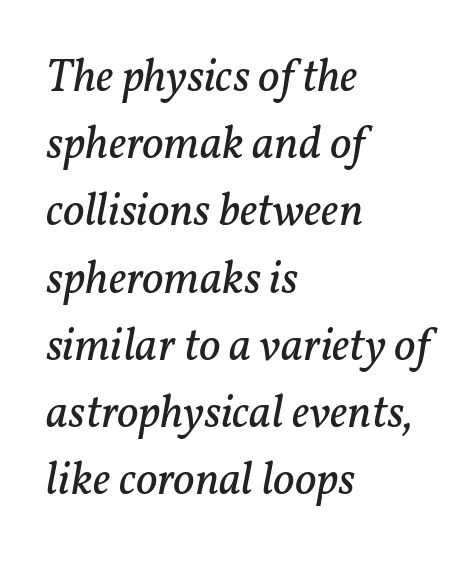
Each letter's strokes conclude with small projecting serifs. Compared with typical paragraphs, the rows here are spaced about the same. In terms of letterspacing, this is plain default setting. The specimen reads as italic at a glance.
